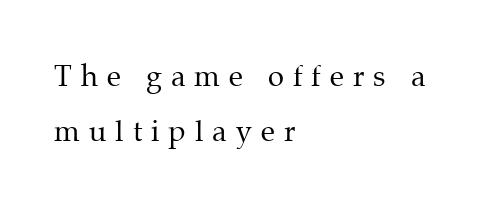
Proportional: the letters do not fall into vertical columns. Nobody drew a line under any word here. The strokes carry an ordinary text weight at most. A typesetter would call this heavily tracked-out type. Note: serifs present on the glyphs.
